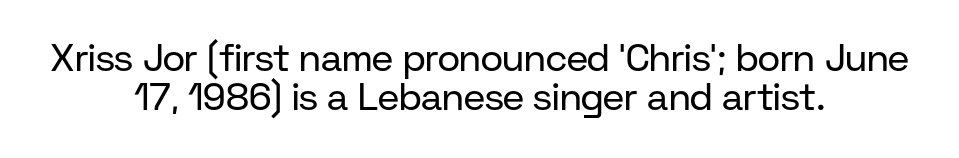
Q: Is the text bold? A: No.
Q: Is the text italic (slanted)? A: No, it is upright.
Q: Is the typeface a serif or a sans-serif typeface? A: Sans-serif.
Q: Is the text underlined? A: No.
Q: How is the paragraph aligned? A: Centered.
Q: Is the spacing between letters normal or unusually wide? A: Normal.
Q: Is the spacing between lines tight, normal or loose? A: Tight.
Q: Width (condensed, normal, or wide)? A: Normal.
Q: Stroke contrast? A: Low.
Q: x-height? A: Medium.
Q: Monospaced? A: No.
